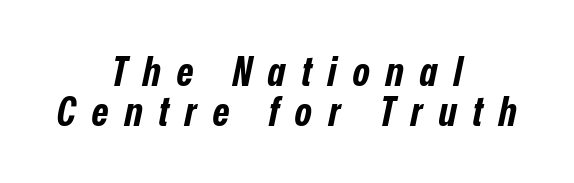
{"italic": "yes", "lean": "right", "slant_degrees": 12, "bold": "yes", "weight": "bold", "width": "condensed", "stroke_contrast": "low", "x_height": "medium", "monospaced": "no", "underline": "no", "align": "center", "line_spacing": "tight", "line_spacing_ratio": 0.98, "letter_spacing": "wide", "letter_spacing_em": 0.39, "glyph_px": 41}
